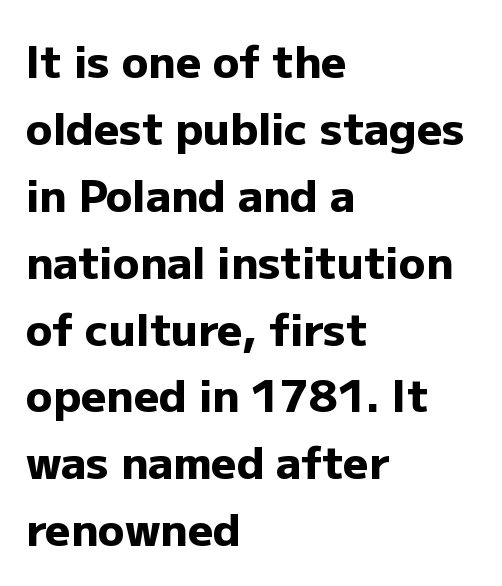
{"serif": "no", "italic": "no", "bold": "yes", "weight": "heavy", "width": "normal", "stroke_contrast": "low", "x_height": "medium", "monospaced": "no", "underline": "no", "align": "left", "line_spacing": "normal", "line_spacing_ratio": 1.52, "letter_spacing": "normal", "letter_spacing_em": 0.0, "glyph_px": 44}
